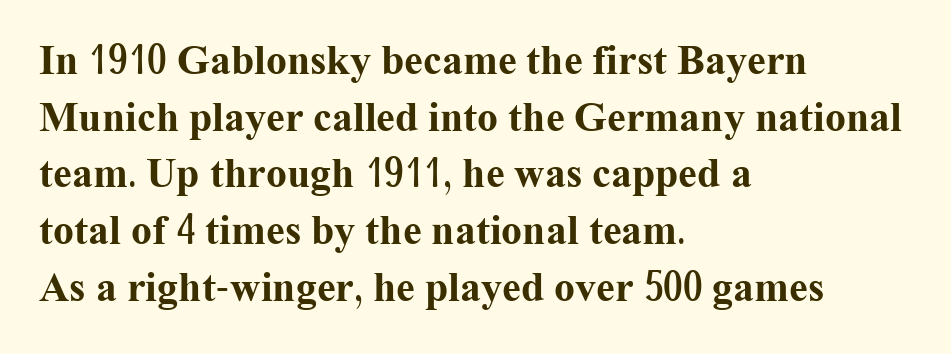
Notice how descenders clear the ascenders below comfortably — that's standard leading. These lines are composed in type with serifs. Designer's note — italics off, roman on. Proportional: the letters do not fall into vertical columns. Spacing between characters is what you'd get straight out of the box. Typeset ragged right — the left edge is the straight one.
